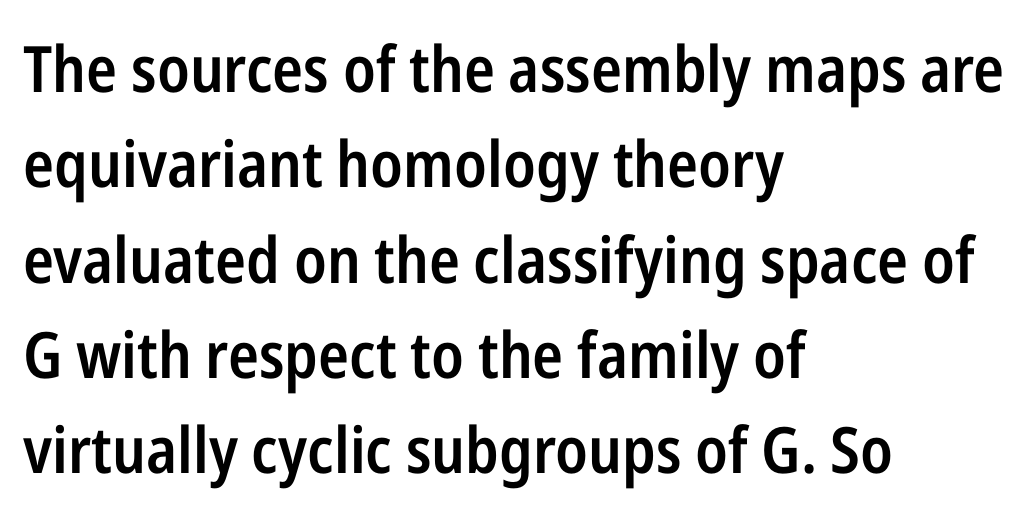
The glyphs in this specimen are sans serif. This block has exactly the height ordinary leading produces. The type is set solid horizontally, with unmodified tracking. You could not count columns in this text — the font is proportionally spaced.
